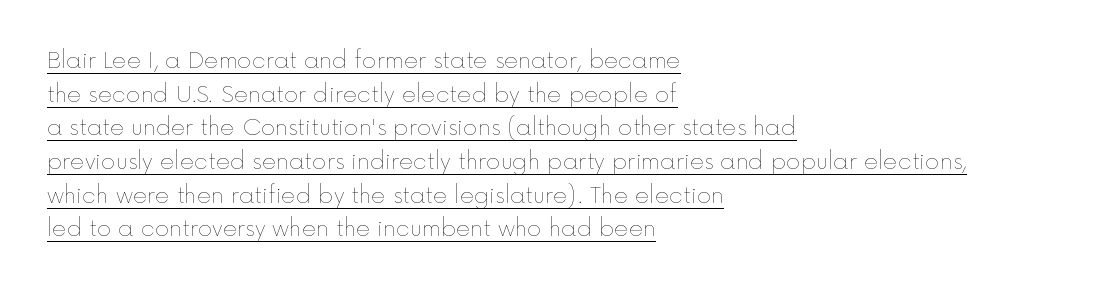
Q: Is the text bold? A: No.
Q: Is the text italic (slanted)? A: No, it is upright.
Q: Is the text underlined? A: Yes.
Q: How is the paragraph aligned? A: Left-aligned.
Q: Is the spacing between letters normal or unusually wide? A: Normal.
Q: Is the spacing between lines tight, normal or loose? A: Normal.
